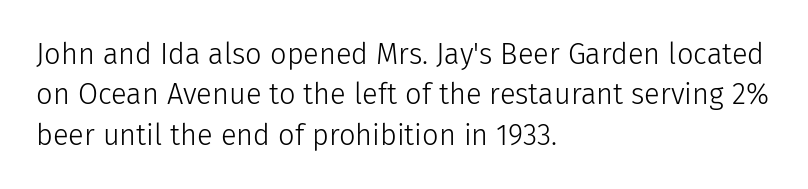
The image shows 29 px light sans-serif type, upright; set left-aligned, normal line spacing (1.39x), normal letter spacing, not underlined; low stroke contrast and a medium x-height.
